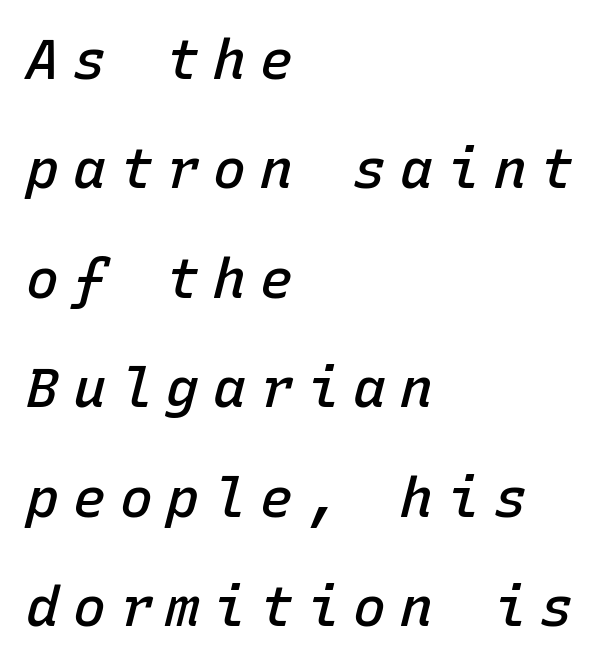
{"italic": "yes", "lean": "right", "slant_degrees": 15, "bold": "semi", "weight": "semibold", "width": "normal", "stroke_contrast": "low", "x_height": "medium", "monospaced": "yes", "underline": "no", "align": "left", "line_spacing": "loose", "line_spacing_ratio": 1.99, "letter_spacing": "wide", "letter_spacing_em": 0.25, "glyph_px": 55}
